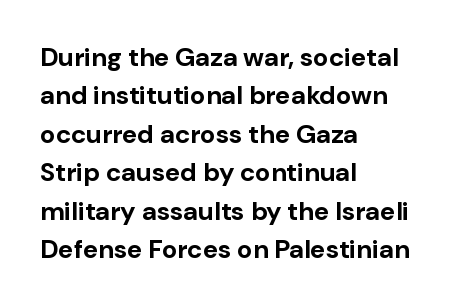
{"italic": "no", "bold": "yes", "underline": "no", "align": "left", "line_spacing": "normal", "line_spacing_ratio": 1.48, "letter_spacing": "normal", "letter_spacing_em": 0.0, "glyph_px": 26}
